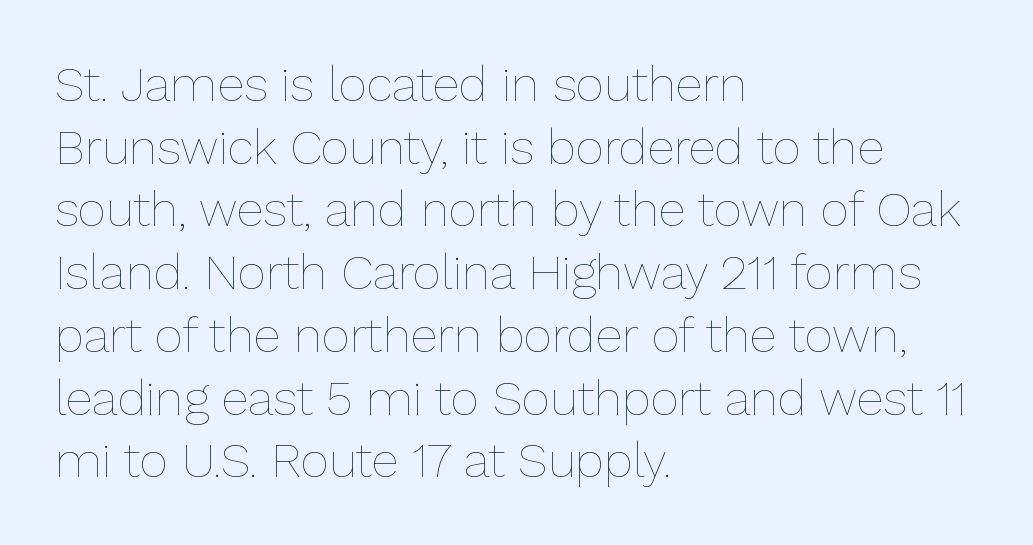
{"italic": "no", "bold": "no", "weight": "thin", "width": "normal", "stroke_contrast": "low", "x_height": "medium", "monospaced": "no", "underline": "no", "align": "left", "line_spacing": "normal", "line_spacing_ratio": 1.28, "letter_spacing": "normal", "letter_spacing_em": 0.0, "glyph_px": 49}
